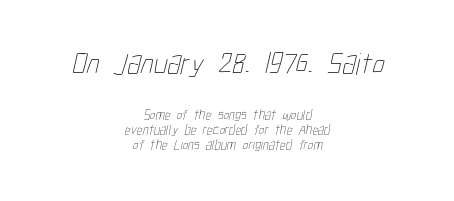
Q: Is the text bold? A: No.
Q: Is the text underlined? A: No.
Q: How is the paragraph aligned? A: Centered.
Q: Is the spacing between letters normal or unusually wide? A: Normal.
Q: Is the spacing between lines tight, normal or loose? A: Tight.
Q: Which block of text is set in a larger size, the first (top) or the second (bottom)? A: The first (top) one.
Q: Width (condensed, normal, or wide)? A: Condensed.
Q: Stroke contrast? A: Low.
Q: x-height? A: Medium.
Q: Monospaced? A: No.
